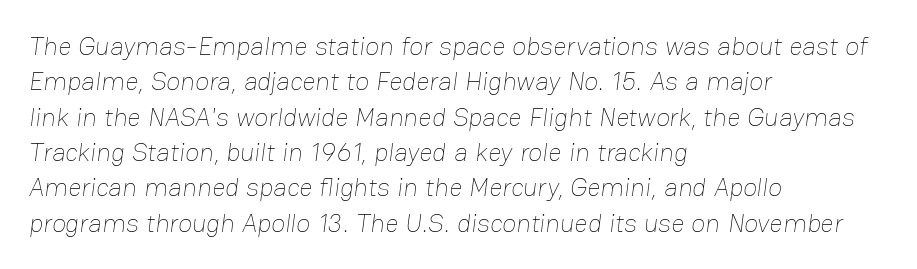
Q: Is the text bold? A: No.
Q: Is the text underlined? A: No.
Q: How is the paragraph aligned? A: Left-aligned.
Q: Is the spacing between letters normal or unusually wide? A: Normal.
Q: Is the spacing between lines tight, normal or loose? A: Normal.
